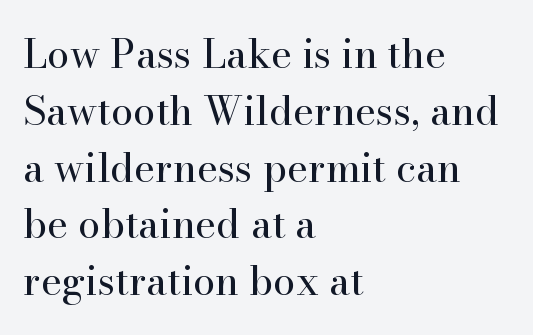
Q: Is the text bold? A: No.
Q: Is the text italic (slanted)? A: No, it is upright.
Q: Is the typeface a serif or a sans-serif typeface? A: Serif.
Q: Is the text underlined? A: No.
Q: How is the paragraph aligned? A: Left-aligned.
Q: Is the spacing between letters normal or unusually wide? A: Normal.
Q: Is the spacing between lines tight, normal or loose? A: Normal.
Q: Width (condensed, normal, or wide)? A: Normal.
Q: Stroke contrast? A: High.
Q: x-height? A: Small.
Q: Monospaced? A: No.
